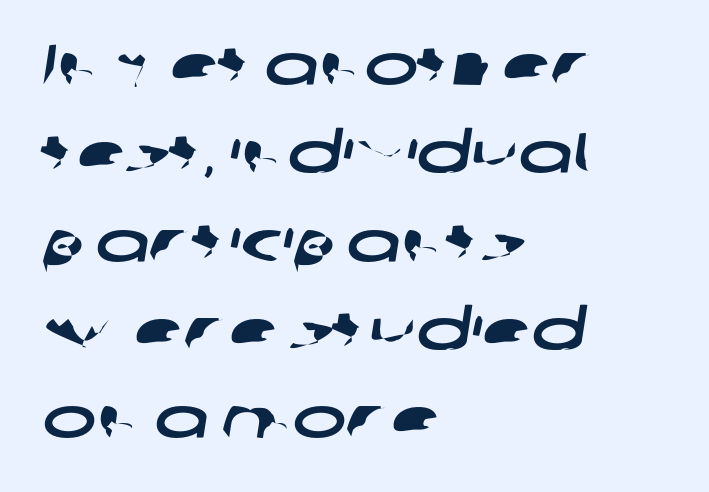
Q: Is the typeface a serif or a sans-serif typeface? A: Sans-serif.
Q: Is the text underlined? A: No.
Q: How is the paragraph aligned? A: Left-aligned.
Q: Is the spacing between letters normal or unusually wide? A: Normal.
Q: Is the spacing between lines tight, normal or loose? A: Normal.
Q: Width (condensed, normal, or wide)? A: Wide.
Q: Stroke contrast? A: Low.
Q: x-height? A: Medium.
Q: Monospaced? A: No.
